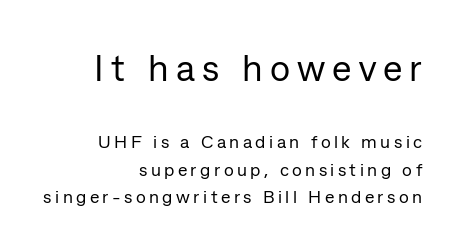
{"serif": "no", "italic": "no", "bold": "no", "weight": "regular", "width": "normal", "stroke_contrast": "low", "x_height": "medium", "monospaced": "no", "underline": "no", "align": "right", "line_spacing": "normal", "line_spacing_ratio": 1.53, "larger_block": "first", "size_ratio": 2.06, "glyph_px": 37}
